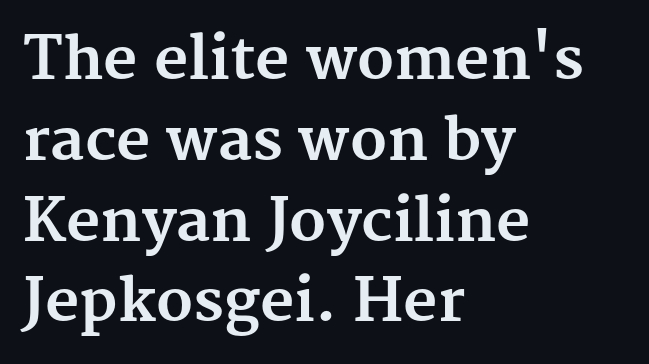
{"serif": "yes", "italic": "no", "bold": "yes", "weight": "bold", "width": "normal", "stroke_contrast": "medium", "x_height": "medium", "monospaced": "no", "underline": "no", "align": "left", "line_spacing": "normal", "line_spacing_ratio": 1.37, "letter_spacing": "normal", "letter_spacing_em": 0.0, "glyph_px": 59}
